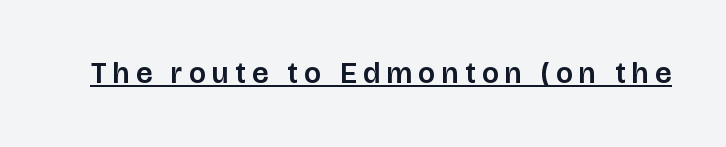
Q: Is the text italic (slanted)? A: No, it is upright.
Q: Is the typeface a serif or a sans-serif typeface? A: Sans-serif.
Q: Is the text underlined? A: Yes.
Q: Is the spacing between letters normal or unusually wide? A: Unusually wide.
Q: Width (condensed, normal, or wide)? A: Normal.
Q: Stroke contrast? A: Low.
Q: x-height? A: Large.
Q: Monospaced? A: No.
